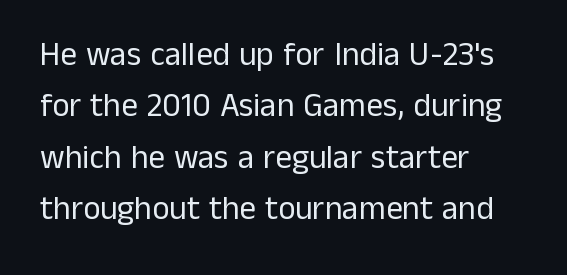
Q: Is the text bold? A: No.
Q: Is the text italic (slanted)? A: No, it is upright.
Q: Is the typeface a serif or a sans-serif typeface? A: Sans-serif.
Q: Is the text underlined? A: No.
Q: How is the paragraph aligned? A: Left-aligned.
Q: Is the spacing between letters normal or unusually wide? A: Normal.
Q: Is the spacing between lines tight, normal or loose? A: Normal.
Q: Width (condensed, normal, or wide)? A: Normal.
Q: Stroke contrast? A: Low.
Q: x-height? A: Medium.
Q: Monospaced? A: No.
